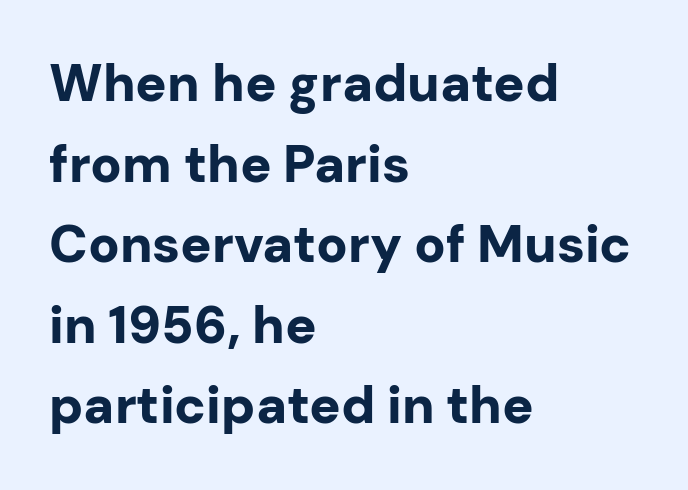
Italic: no, the glyphs are upright roman. In terms of leading, this rendering sits right in the middle. Character widths vary here, with narrow letters taking less room than wide ones. Letter spacing: default.
